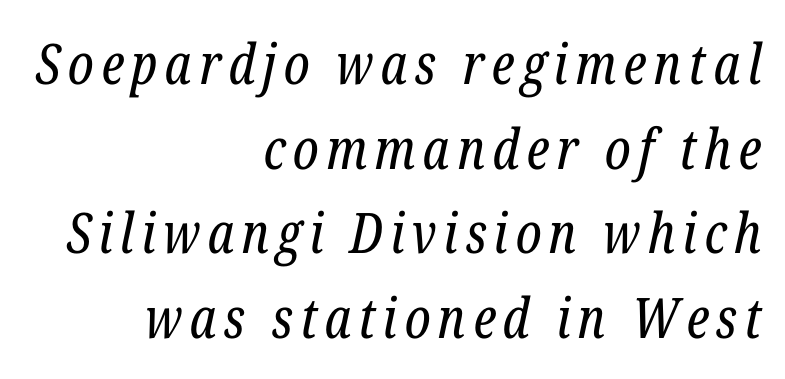
The image shows 56 px regular-weight, condensed serif type, italic (leaning right); set right-aligned, normal line spacing (1.51x), not underlined; low stroke contrast and a medium x-height.
